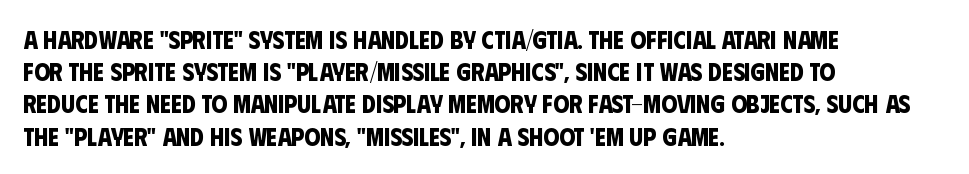
Q: Is the text bold? A: Yes.
Q: Is the text underlined? A: No.
Q: How is the paragraph aligned? A: Left-aligned.
Q: Is the spacing between letters normal or unusually wide? A: Normal.
Q: Is the spacing between lines tight, normal or loose? A: Normal.
